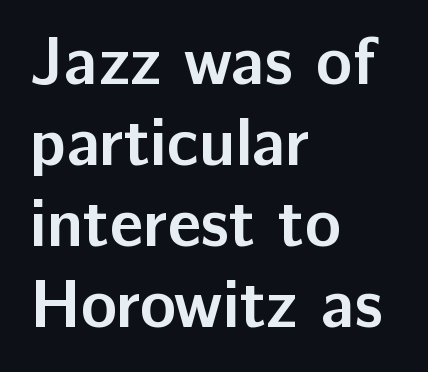
{"serif": "no", "italic": "no", "bold": "yes", "weight": "semibold", "width": "normal", "stroke_contrast": "low", "x_height": "medium", "monospaced": "no", "underline": "no", "align": "left", "line_spacing_ratio": 1.21, "letter_spacing": "normal", "letter_spacing_em": 0.0, "glyph_px": 67}
